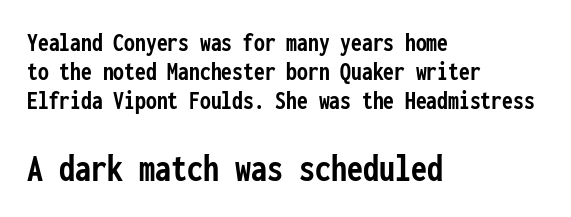
The image shows 40 px semibold, condensed sans-serif type, upright, monospaced; set left-aligned, tight line spacing (1.08x), normal letter spacing, not underlined; the second (bottom) block is 1.48x larger; low stroke contrast and a medium x-height.
